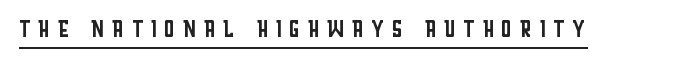
{"serif": "no", "italic": "no", "bold": "no", "weight": "regular", "width": "condensed", "stroke_contrast": "low", "x_height": "large", "monospaced": "no", "underline": "yes", "glyph_px": 31}
